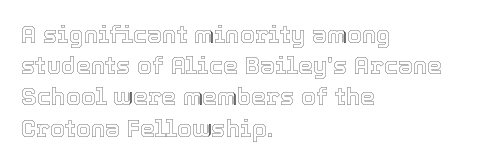
Q: Is the text italic (slanted)? A: No, it is upright.
Q: Is the text underlined? A: No.
Q: How is the paragraph aligned? A: Left-aligned.
Q: Is the spacing between letters normal or unusually wide? A: Normal.
Q: Is the spacing between lines tight, normal or loose? A: Normal.
